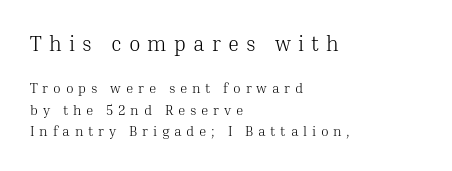
Line beginnings align vertically; line endings do not. You could only call the tracking loose — the letters float apart. Stroke thickness stays within the range of a standard reading face or lighter. This rendering features lettering with no underline. The leading is moderate, giving the passage an even texture. A student would notice the top passage is typeset larger than what follows.
